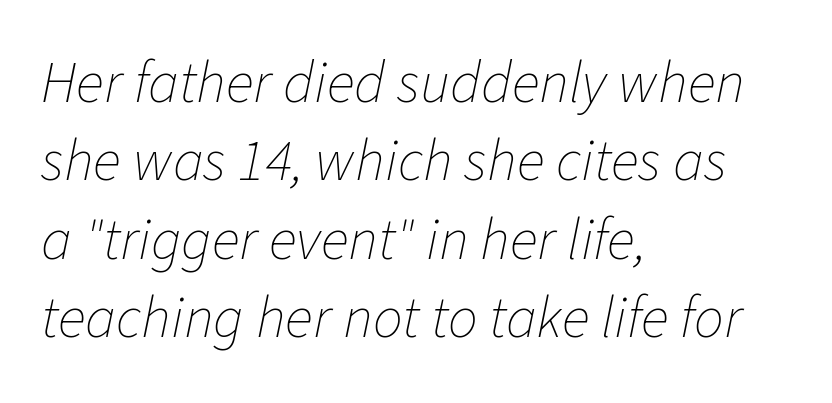
The image shows 59 px thin type, italic (leaning right); set left-aligned, normal line spacing (1.33x), normal letter spacing, not underlined; low stroke contrast and a medium x-height.
